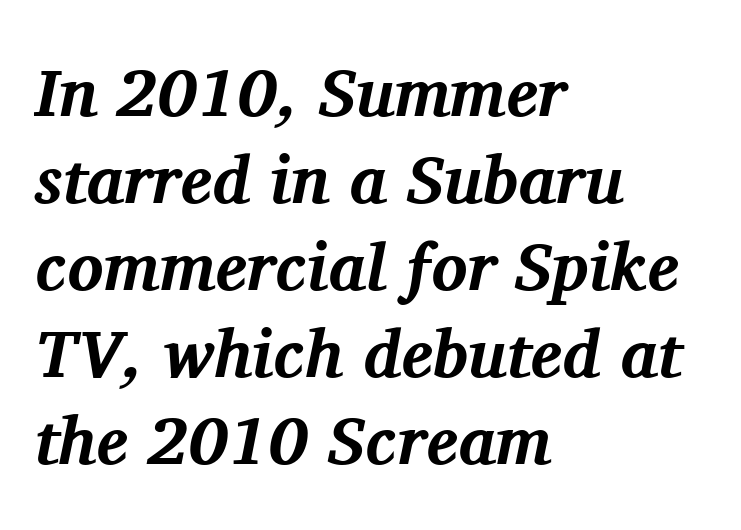
Q: Is the text bold? A: Yes.
Q: Is the text italic (slanted)? A: Yes, it leans right by about 11 degrees.
Q: Is the typeface a serif or a sans-serif typeface? A: Serif.
Q: Is the text underlined? A: No.
Q: How is the paragraph aligned? A: Left-aligned.
Q: Is the spacing between letters normal or unusually wide? A: Normal.
Q: Is the spacing between lines tight, normal or loose? A: Normal.
Q: Width (condensed, normal, or wide)? A: Normal.
Q: Stroke contrast? A: Medium.
Q: x-height? A: Medium.
Q: Monospaced? A: No.
